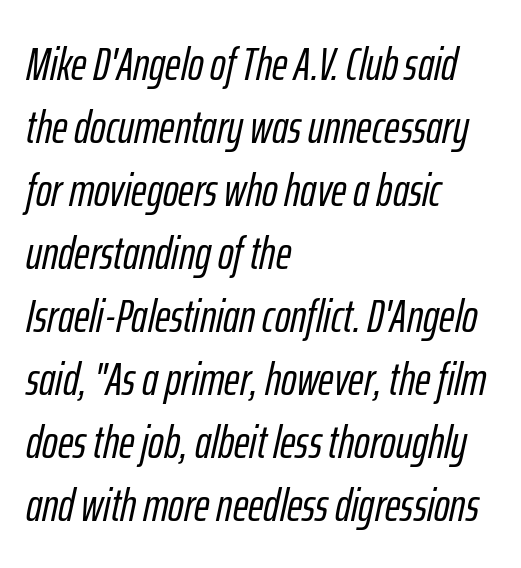
Q: Is the text italic (slanted)? A: Yes, it leans right by about 12 degrees.
Q: Is the text underlined? A: No.
Q: How is the paragraph aligned? A: Left-aligned.
Q: Is the spacing between letters normal or unusually wide? A: Normal.
Q: Is the spacing between lines tight, normal or loose? A: Normal.
Q: Width (condensed, normal, or wide)? A: Condensed.
Q: Stroke contrast? A: Low.
Q: x-height? A: Medium.
Q: Monospaced? A: No.
